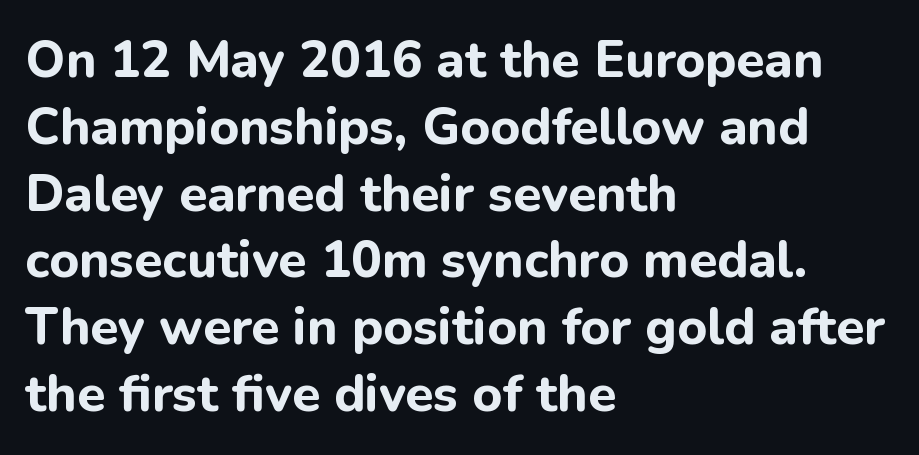
{"serif": "no", "italic": "no", "bold": "yes", "weight": "bold", "width": "normal", "stroke_contrast": "low", "x_height": "medium", "monospaced": "no", "underline": "no", "align": "left", "line_spacing": "normal", "line_spacing_ratio": 1.31, "letter_spacing": "normal", "letter_spacing_em": 0.0, "glyph_px": 51}
